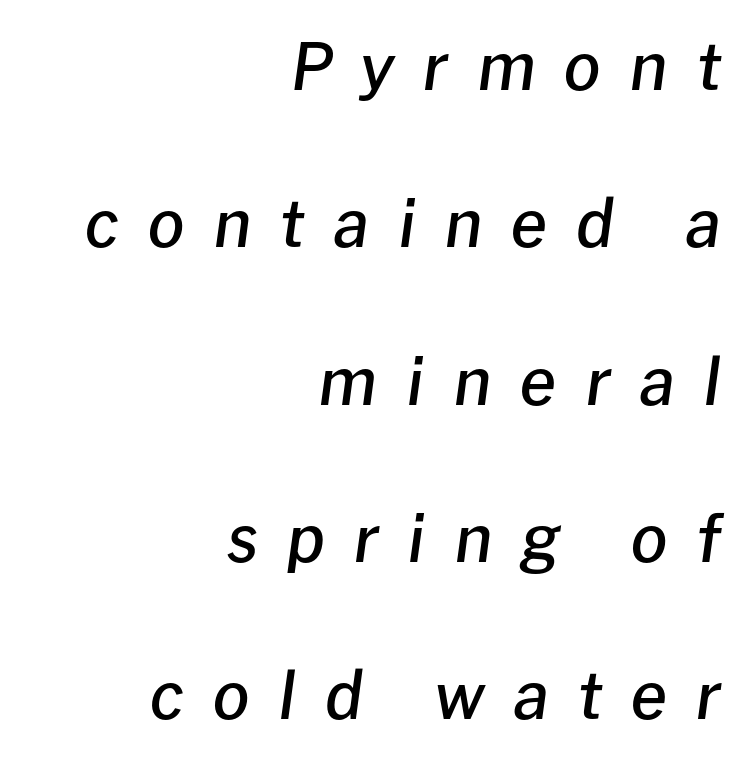
{"italic": "yes", "lean": "right", "slant_degrees": 8, "bold": "semi", "weight": "semibold", "width": "normal", "stroke_contrast": "low", "x_height": "medium", "monospaced": "no", "underline": "no", "align": "right", "line_spacing": "loose", "line_spacing_ratio": 2.42, "letter_spacing": "wide", "letter_spacing_em": 0.44, "glyph_px": 65}
